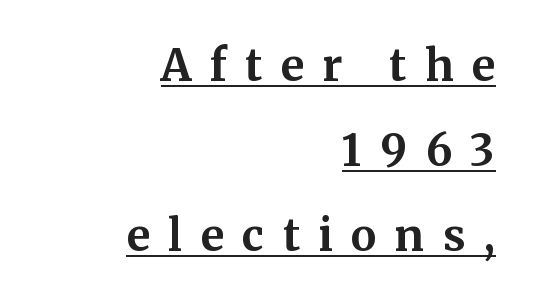
Airy leading. Each word looks stretched out because of the extra space between its letters. Underlining? Definitely there. Serifs: yes, visible at the terminals of the letterforms. Proportional: the letters do not fall into vertical columns. The lines are quadded right.
